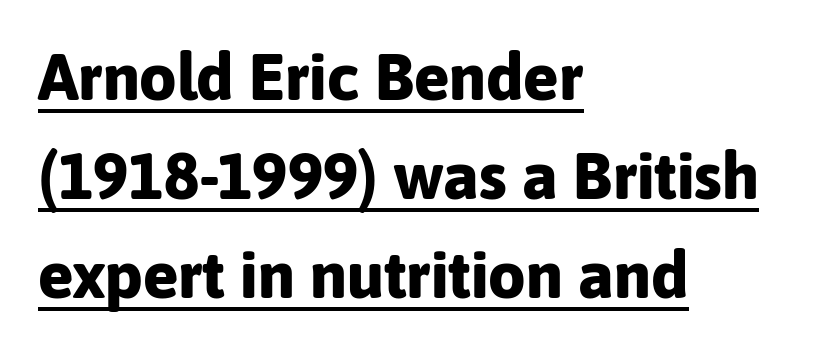
{"serif": "no", "italic": "no", "bold": "yes", "weight": "bold", "width": "normal", "stroke_contrast": "low", "x_height": "medium", "monospaced": "no", "underline": "yes", "align": "left", "line_spacing": "normal", "line_spacing_ratio": 1.5, "letter_spacing": "normal", "letter_spacing_em": 0.0, "glyph_px": 66}
